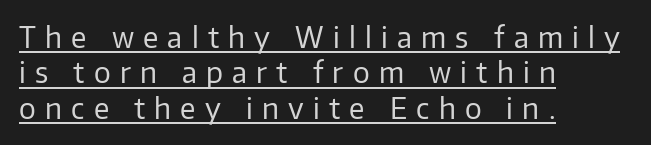
{"serif": "no", "italic": "no", "bold": "no", "weight": "regular", "width": "normal", "stroke_contrast": "low", "x_height": "medium", "monospaced": "no", "underline": "yes", "align": "left", "line_spacing": "normal", "line_spacing_ratio": 1.26, "letter_spacing": "wide", "letter_spacing_em": 0.33, "glyph_px": 28}
